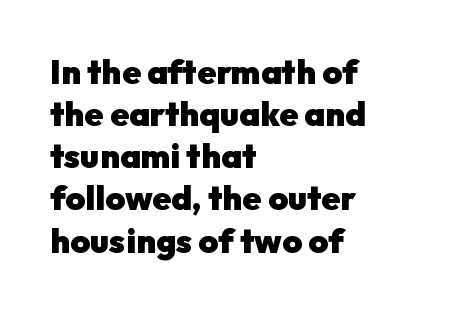
Q: Is the text bold? A: Yes.
Q: Is the text italic (slanted)? A: No, it is upright.
Q: Is the typeface a serif or a sans-serif typeface? A: Sans-serif.
Q: Is the text underlined? A: No.
Q: How is the paragraph aligned? A: Left-aligned.
Q: Is the spacing between letters normal or unusually wide? A: Normal.
Q: Width (condensed, normal, or wide)? A: Normal.
Q: Stroke contrast? A: Low.
Q: x-height? A: Medium.
Q: Monospaced? A: No.
